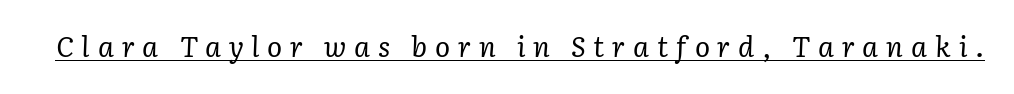
Q: Is the text bold? A: No.
Q: Is the text italic (slanted)? A: Yes, it leans right by about 3 degrees.
Q: Is the typeface a serif or a sans-serif typeface? A: Serif.
Q: Is the text underlined? A: Yes.
Q: Is the spacing between letters normal or unusually wide? A: Unusually wide.
Q: Width (condensed, normal, or wide)? A: Normal.
Q: Stroke contrast? A: Low.
Q: x-height? A: Medium.
Q: Monospaced? A: No.
